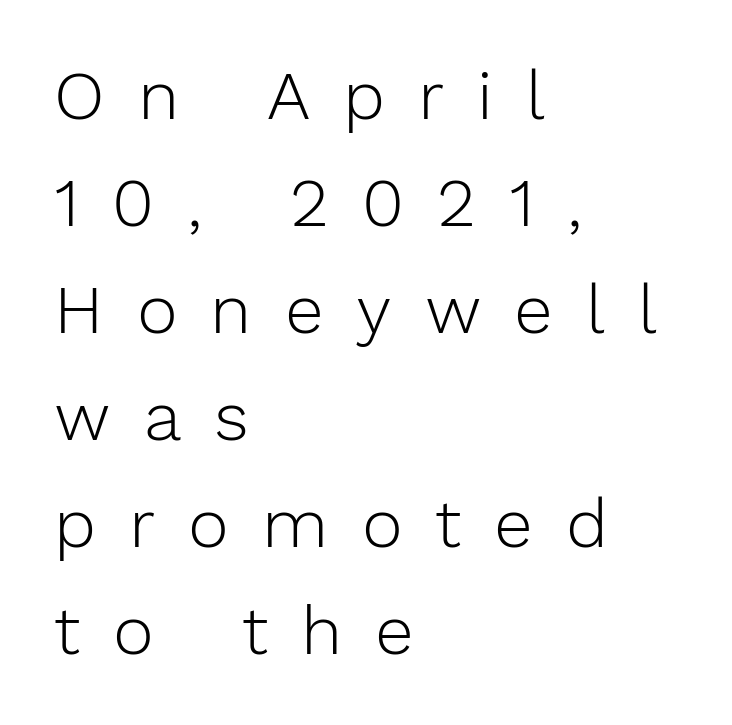
Tracking here is generous; glyphs stand well apart from one another. In terms of posture, this sample is upright. These lines are composed in type without serifs. If you measured baseline to baseline, you'd find a middling distance. Note the varied advance widths — an 'i' is clearly narrower than an 'm'.
